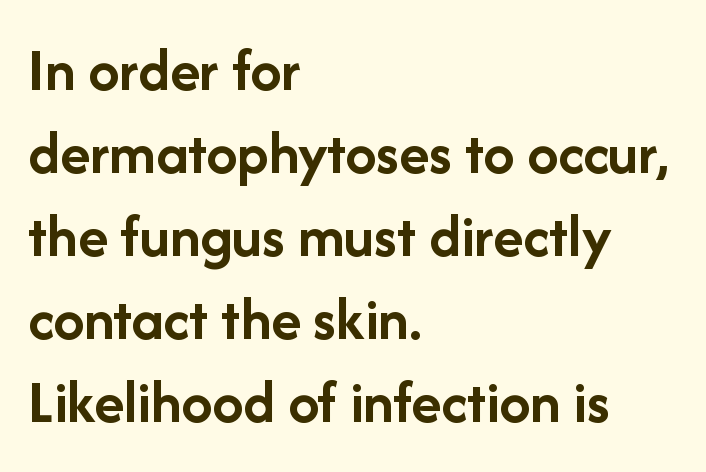
The image shows 62 px semibold sans-serif type, upright; set left-aligned, normal line spacing (1.34x), normal letter spacing, not underlined; low stroke contrast and a medium x-height.
